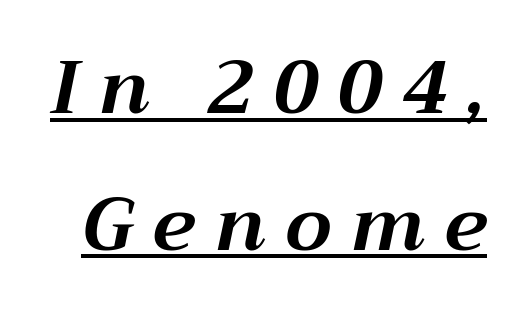
Q: Is the text bold? A: Yes.
Q: Is the text italic (slanted)? A: Yes, it leans right by about 12 degrees.
Q: Is the text underlined? A: Yes.
Q: Is the spacing between letters normal or unusually wide? A: Unusually wide.
Q: Width (condensed, normal, or wide)? A: Normal.
Q: Stroke contrast? A: Medium.
Q: x-height? A: Medium.
Q: Monospaced? A: No.
